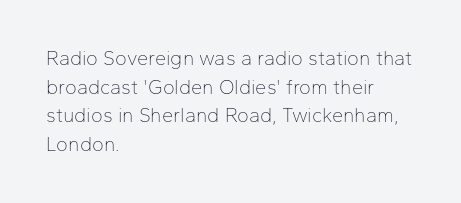
Q: Is the text bold? A: No.
Q: Is the text italic (slanted)? A: No, it is upright.
Q: Is the text underlined? A: No.
Q: How is the paragraph aligned? A: Left-aligned.
Q: Is the spacing between letters normal or unusually wide? A: Normal.
Q: Is the spacing between lines tight, normal or loose? A: Normal.
